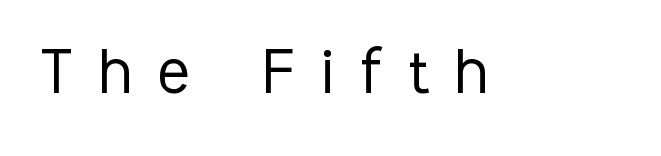
The image shows 75 px light, condensed sans-serif type, upright; set unusually wide letter spacing (+0.35 em), not underlined; low stroke contrast and a medium x-height.
